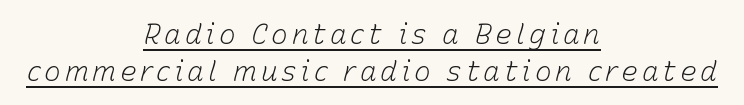
{"italic": "yes", "lean": "right", "slant_degrees": 15, "bold": "no", "weight": "light", "width": "normal", "stroke_contrast": "low", "x_height": "medium", "monospaced": "no", "underline": "yes", "align": "center", "line_spacing": "normal", "line_spacing_ratio": 1.31, "glyph_px": 28}
